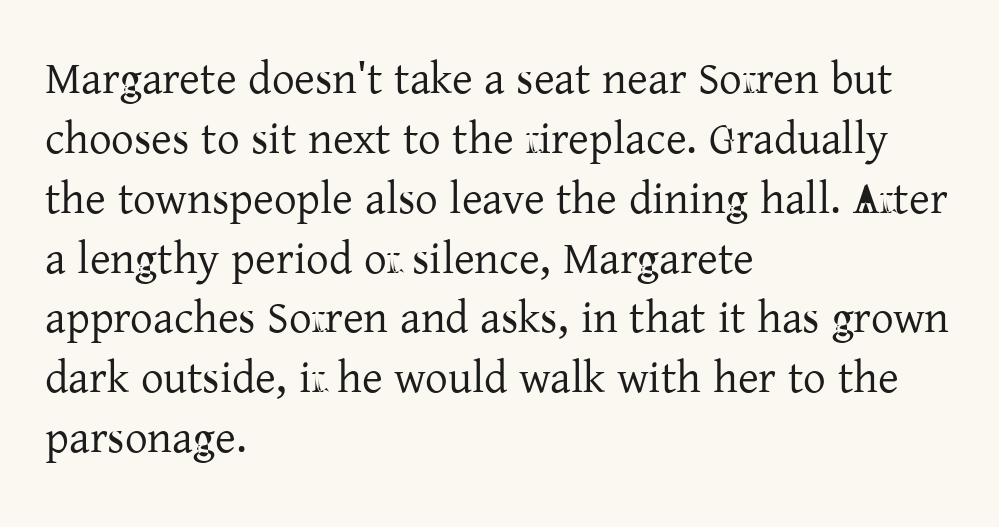
{"serif": "yes", "italic": "no", "bold": "no", "weight": "regular", "width": "normal", "stroke_contrast": "low", "x_height": "medium", "monospaced": "no", "underline": "no", "align": "left", "line_spacing": "normal", "line_spacing_ratio": 1.33, "letter_spacing": "normal", "letter_spacing_em": 0.0, "glyph_px": 45}
